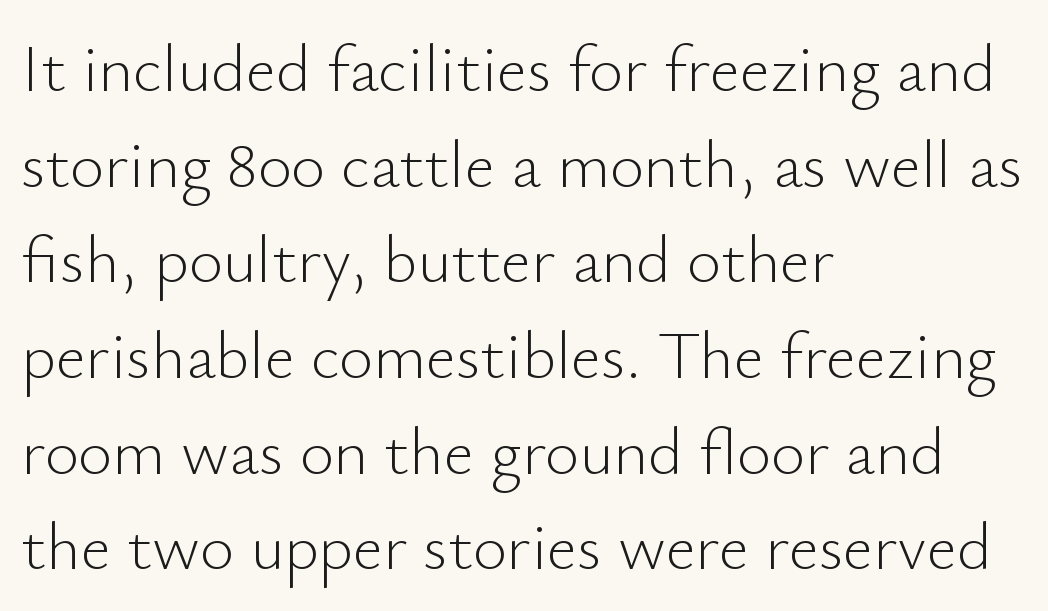
Do the characters align in a grid? No, the font is proportional. A typesetter would call this leading conventional body-copy spacing. Do the letters lean? They stand straight. Notice how the passage keeps a crisp vertical edge on the left only. Type without underlining. Caption: face not bold, strokes unweighted.
